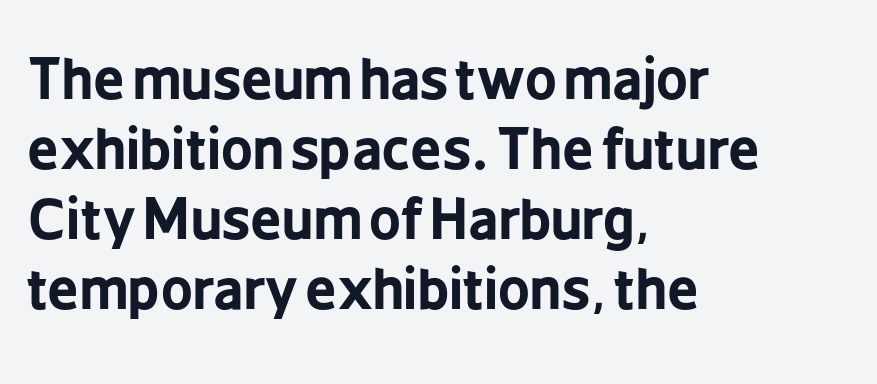
Q: Is the text bold? A: Yes.
Q: Is the text italic (slanted)? A: No, it is upright.
Q: Is the typeface a serif or a sans-serif typeface? A: Sans-serif.
Q: Is the text underlined? A: No.
Q: How is the paragraph aligned? A: Left-aligned.
Q: Is the spacing between letters normal or unusually wide? A: Normal.
Q: Is the spacing between lines tight, normal or loose? A: Normal.
Q: Width (condensed, normal, or wide)? A: Condensed.
Q: Stroke contrast? A: Low.
Q: x-height? A: Medium.
Q: Monospaced? A: No.
